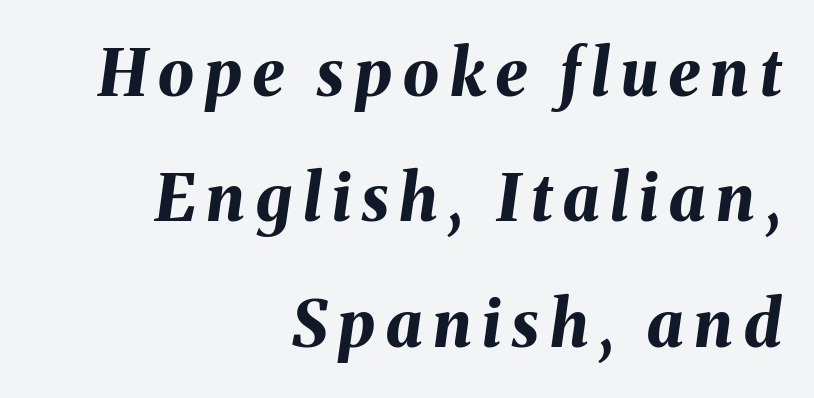
Its strokes are broad and dark, the hallmark of bold type. When letters slant like this, we call the style italic. Varying glyph widths throughout — classic text-font behaviour. Rows of type keep a wide berth in the vertical direction. The rag falls on the left side of this text block.
